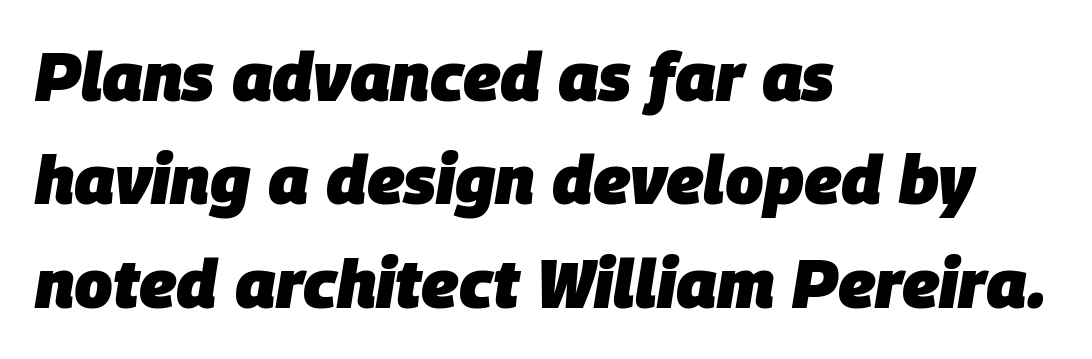
All the whitespace from short lines collects on the right. Does the leading feel generous? No, just average. The passage shown is not underscored anywhere. Would a proofreader flag this as italicized? Yes. Typographic density is high because the face is bold.
